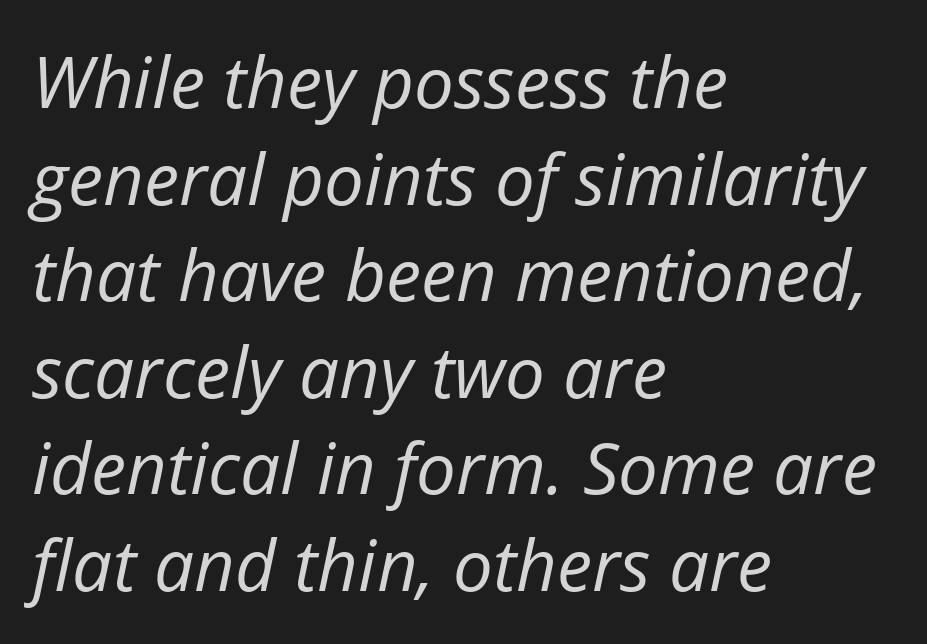
Q: Is the text bold? A: No.
Q: Is the text italic (slanted)? A: Yes, it leans right by about 12 degrees.
Q: Is the text underlined? A: No.
Q: How is the paragraph aligned? A: Left-aligned.
Q: Is the spacing between letters normal or unusually wide? A: Normal.
Q: Is the spacing between lines tight, normal or loose? A: Normal.
Q: Width (condensed, normal, or wide)? A: Normal.
Q: Stroke contrast? A: Low.
Q: x-height? A: Medium.
Q: Monospaced? A: No.
